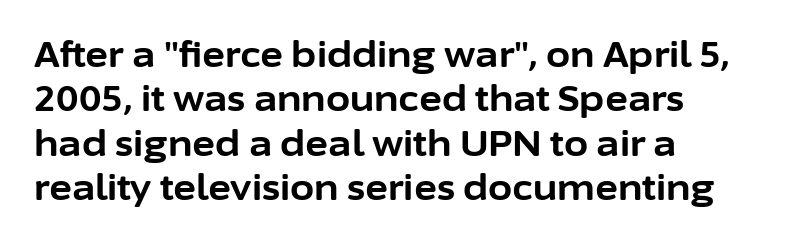
{"serif": "no", "italic": "no", "bold": "yes", "weight": "bold", "width": "normal", "stroke_contrast": "low", "x_height": "medium", "monospaced": "no", "underline": "no", "align": "left", "line_spacing": "normal", "line_spacing_ratio": 1.27, "letter_spacing": "normal", "letter_spacing_em": 0.0, "glyph_px": 35}
